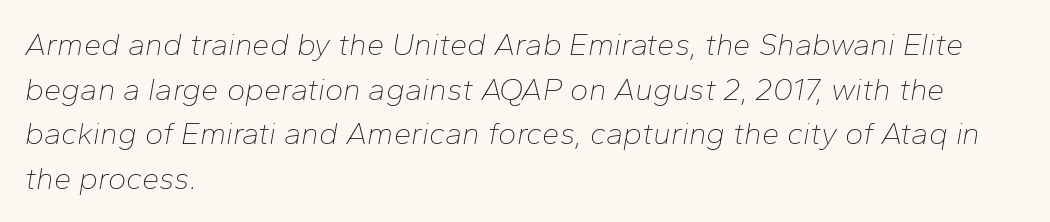
The image shows 31 px thin type, italic (leaning right); set left-aligned, normal line spacing (1.44x), normal letter spacing, not underlined; low stroke contrast and a medium x-height.
